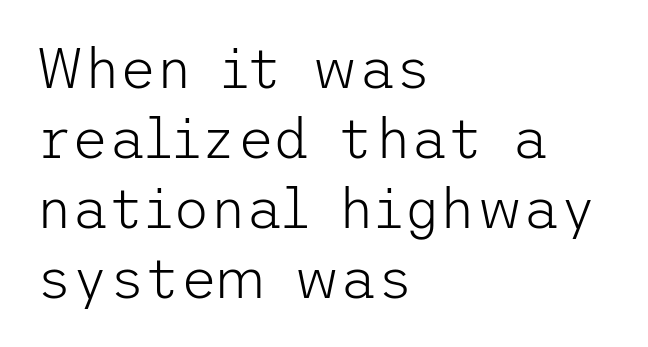
The image shows 56 px light sans-serif type, upright; set left-aligned, normal line spacing (1.25x), normal letter spacing, not underlined; low stroke contrast and a medium x-height.
